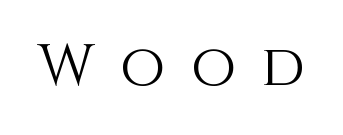
The font's upright variant was chosen for this text. The rendering uses natural spacing where letterforms have individual widths. Just letters on the line, the space beneath them empty. Summary of weight: not heavy and not bold. There is plenty of visible air inserted between adjacent glyphs.
